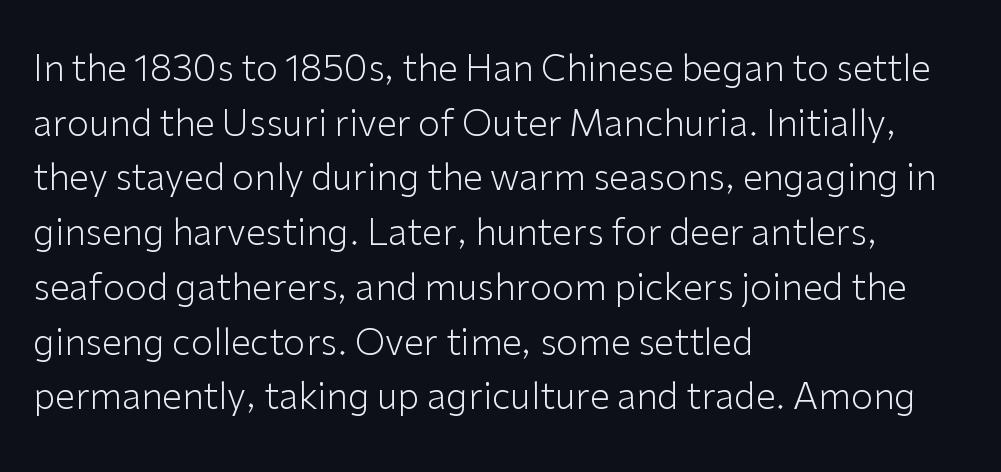
Q: Is the text bold? A: No.
Q: Is the text italic (slanted)? A: No, it is upright.
Q: Is the typeface a serif or a sans-serif typeface? A: Sans-serif.
Q: Is the text underlined? A: No.
Q: How is the paragraph aligned? A: Left-aligned.
Q: Is the spacing between letters normal or unusually wide? A: Normal.
Q: Is the spacing between lines tight, normal or loose? A: Normal.
Q: Width (condensed, normal, or wide)? A: Normal.
Q: Stroke contrast? A: Low.
Q: x-height? A: Medium.
Q: Monospaced? A: No.
